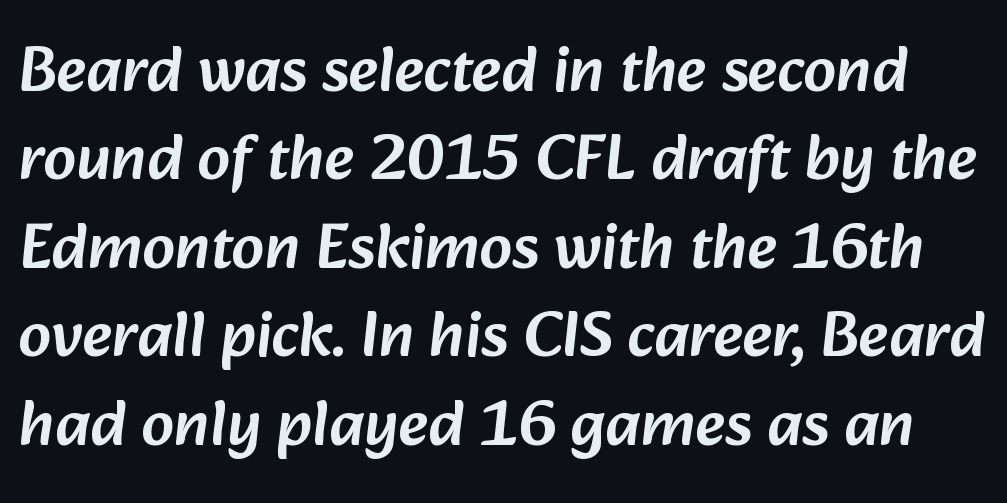
Q: Is the typeface a serif or a sans-serif typeface? A: Sans-serif.
Q: Is the text underlined? A: No.
Q: Is the spacing between letters normal or unusually wide? A: Normal.
Q: Is the spacing between lines tight, normal or loose? A: Normal.
Q: Width (condensed, normal, or wide)? A: Normal.
Q: Stroke contrast? A: Low.
Q: x-height? A: Medium.
Q: Monospaced? A: No.
